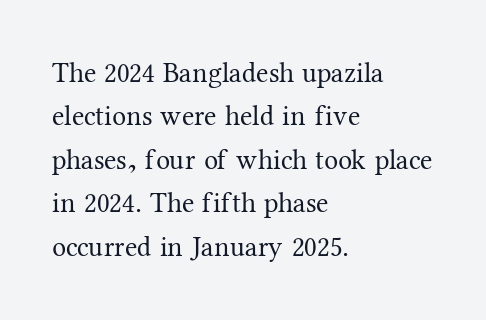
Q: Is the text bold? A: No.
Q: Is the text italic (slanted)? A: No, it is upright.
Q: Is the typeface a serif or a sans-serif typeface? A: Serif.
Q: Is the text underlined? A: No.
Q: How is the paragraph aligned? A: Left-aligned.
Q: Is the spacing between letters normal or unusually wide? A: Normal.
Q: Is the spacing between lines tight, normal or loose? A: Normal.
Q: Width (condensed, normal, or wide)? A: Normal.
Q: Stroke contrast? A: Medium.
Q: x-height? A: Medium.
Q: Monospaced? A: No.
